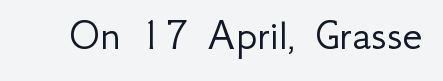
Q: Is the text bold? A: No.
Q: Is the text italic (slanted)? A: No, it is upright.
Q: Is the typeface a serif or a sans-serif typeface? A: Sans-serif.
Q: Is the text underlined? A: No.
Q: Is the spacing between letters normal or unusually wide? A: Normal.
Q: Width (condensed, normal, or wide)? A: Normal.
Q: Stroke contrast? A: Low.
Q: x-height? A: Small.
Q: Monospaced? A: No.
